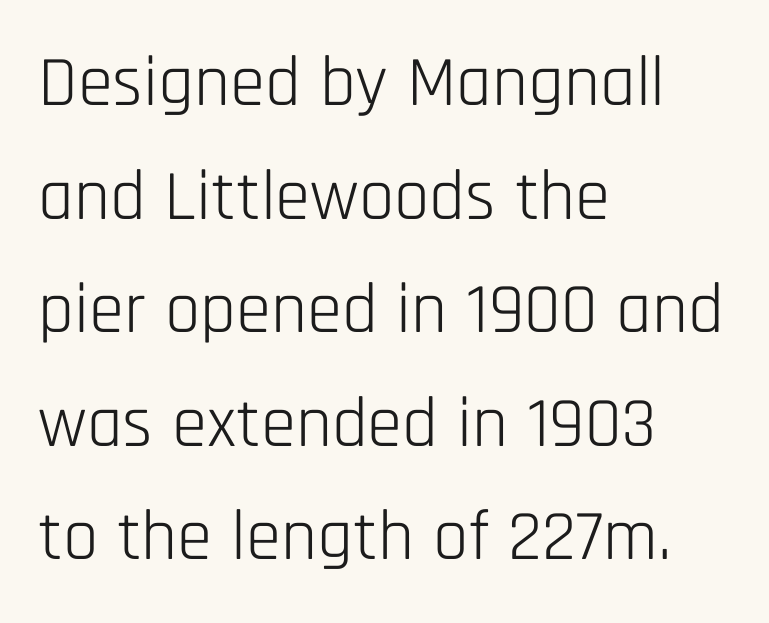
The passage shown is typed in a proportional face where columns would drift. Each row of text sits above clean, open space. This is not heavy type; no bold has been used. No feet cap the strokes, marking this as sans-serif type. The typesetter chose a ragged-right arrangement here. Leading matches the norm, producing a regular column.
